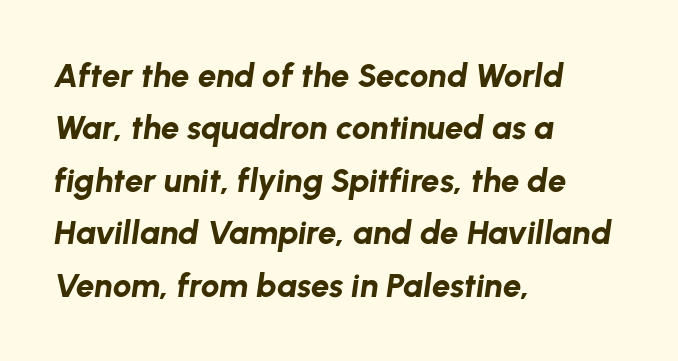
Q: Is the text bold? A: Yes.
Q: Is the text italic (slanted)? A: Yes, it leans right by about 8 degrees.
Q: Is the text underlined? A: No.
Q: How is the paragraph aligned? A: Left-aligned.
Q: Is the spacing between letters normal or unusually wide? A: Normal.
Q: Is the spacing between lines tight, normal or loose? A: Normal.
Q: Width (condensed, normal, or wide)? A: Normal.
Q: Stroke contrast? A: Low.
Q: x-height? A: Medium.
Q: Monospaced? A: No.
